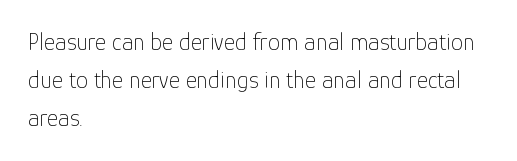
{"italic": "no", "bold": "no", "underline": "no", "align": "left", "line_spacing": "normal", "line_spacing_ratio": 1.59, "letter_spacing": "normal", "letter_spacing_em": 0.0, "glyph_px": 24}
